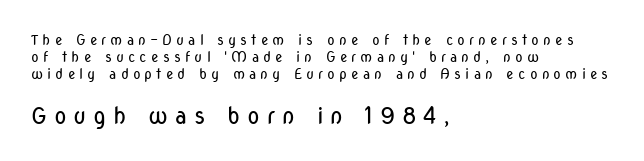
{"italic": "no", "bold": "no", "underline": "no", "align": "left", "line_spacing_ratio": 1.22, "letter_spacing": "wide", "letter_spacing_em": 0.29, "larger_block": "second", "size_ratio": 1.64, "glyph_px": 23}
